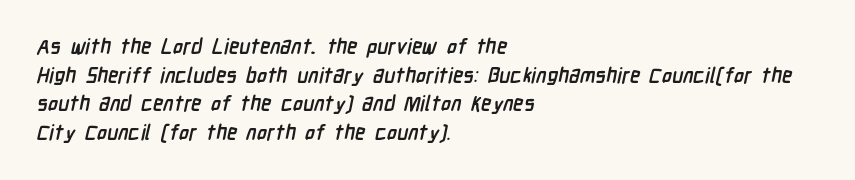
{"bold": "yes", "underline": "no", "align": "left", "line_spacing": "normal", "line_spacing_ratio": 1.36, "letter_spacing": "normal", "letter_spacing_em": 0.0, "glyph_px": 21}
